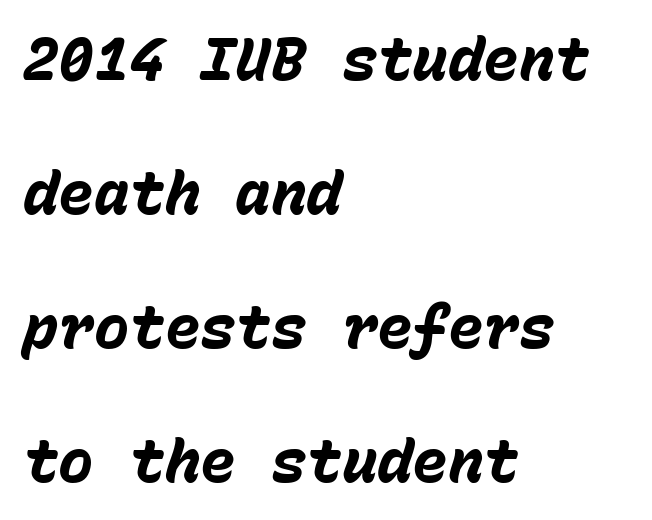
{"italic": "yes", "lean": "right", "slant_degrees": 15, "bold": "yes", "weight": "heavy", "width": "normal", "stroke_contrast": "low", "x_height": "medium", "monospaced": "yes", "underline": "no", "align": "left", "line_spacing": "loose", "line_spacing_ratio": 2.27, "letter_spacing": "normal", "letter_spacing_em": 0.0, "glyph_px": 59}
